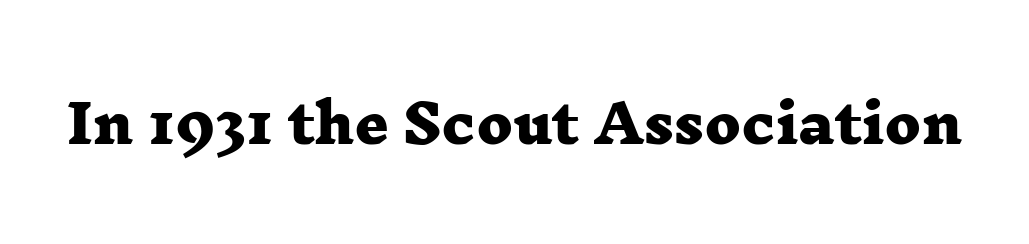
Q: Is the text bold? A: Yes.
Q: Is the typeface a serif or a sans-serif typeface? A: Serif.
Q: Is the text underlined? A: No.
Q: Is the spacing between letters normal or unusually wide? A: Normal.
Q: Width (condensed, normal, or wide)? A: Wide.
Q: Stroke contrast? A: Low.
Q: x-height? A: Medium.
Q: Monospaced? A: No.
